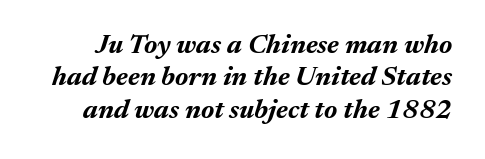
The glyphs look as if they've been sheared to an angle. A typesetter would call this zero additional tracking. This is heavy type, rendered in bold. The space beneath each line is pristine and unruled.
